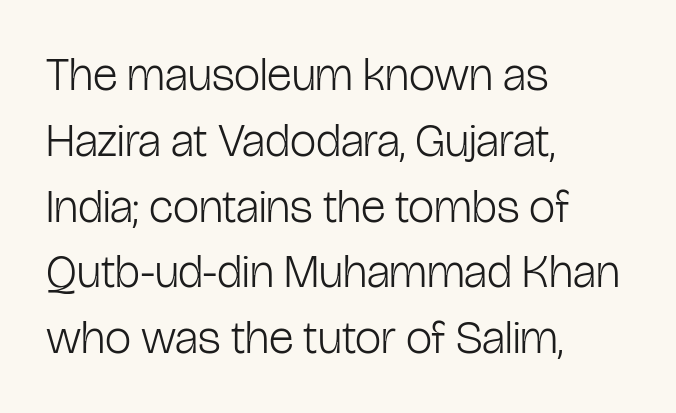
Nothing heavy about these letters — not bold at all. The passage shown is typeset with a sans-serif family. Compared with a centered layout, this one pins lines to the left instead. Looks like regular typesetting: each glyph gets only the width it needs. Baseline-to-baseline distance is the conventional proportion of letter height.
